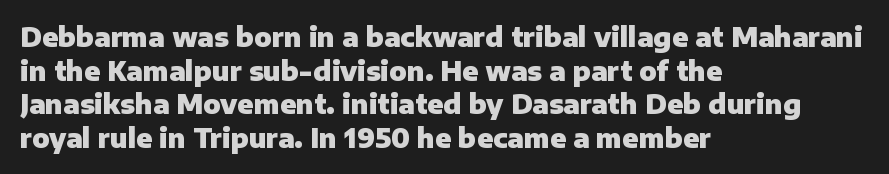
The image shows 26 px bold type, upright; set left-aligned, normal line spacing (1.29x), normal letter spacing, not underlined.
